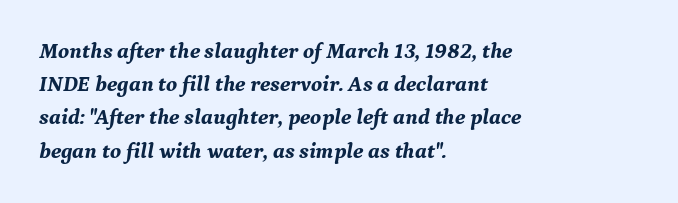
{"italic": "yes", "lean": "right", "slant_degrees": 9, "bold": "yes", "underline": "no", "align": "left", "line_spacing": "normal", "line_spacing_ratio": 1.51, "letter_spacing": "normal", "letter_spacing_em": 0.0, "glyph_px": 22}
